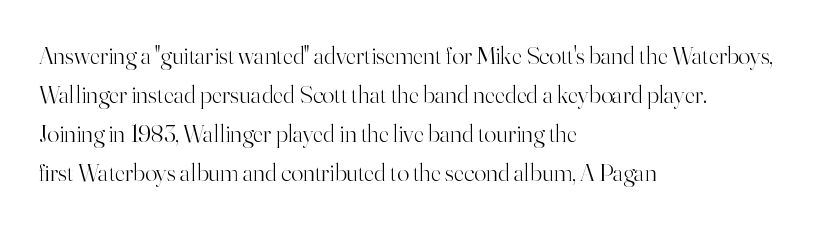
Q: Is the text bold? A: No.
Q: Is the text italic (slanted)? A: No, it is upright.
Q: Is the text underlined? A: No.
Q: How is the paragraph aligned? A: Left-aligned.
Q: Is the spacing between letters normal or unusually wide? A: Normal.
Q: Is the spacing between lines tight, normal or loose? A: Normal.
